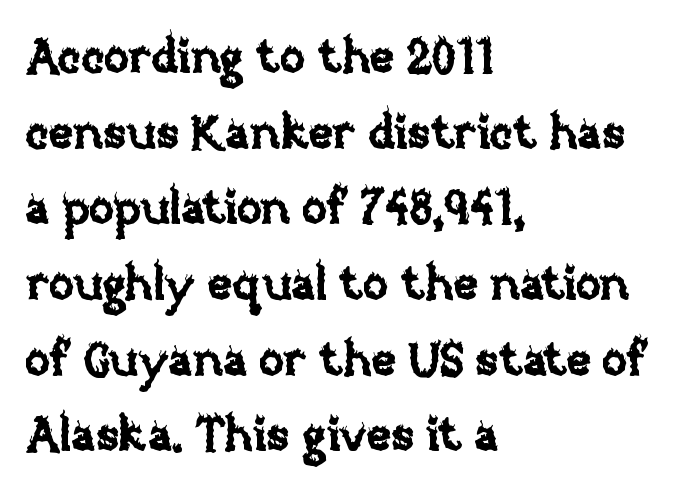
Q: Is the text italic (slanted)? A: No, it is upright.
Q: Is the text underlined? A: No.
Q: How is the paragraph aligned? A: Left-aligned.
Q: Is the spacing between letters normal or unusually wide? A: Normal.
Q: Is the spacing between lines tight, normal or loose? A: Normal.
Q: Width (condensed, normal, or wide)? A: Normal.
Q: Stroke contrast? A: Low.
Q: x-height? A: Large.
Q: Monospaced? A: No.
